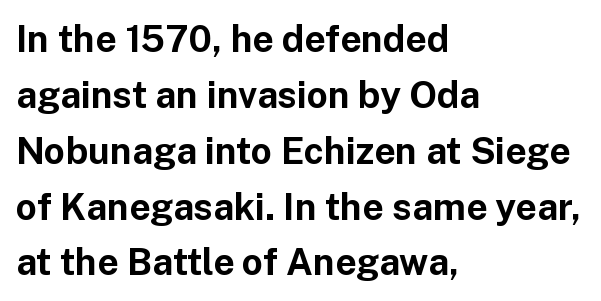
{"serif": "no", "italic": "no", "bold": "yes", "weight": "bold", "width": "normal", "stroke_contrast": "low", "x_height": "medium", "monospaced": "no", "underline": "no", "align": "left", "line_spacing": "normal", "line_spacing_ratio": 1.51, "letter_spacing": "normal", "letter_spacing_em": 0.0, "glyph_px": 37}
